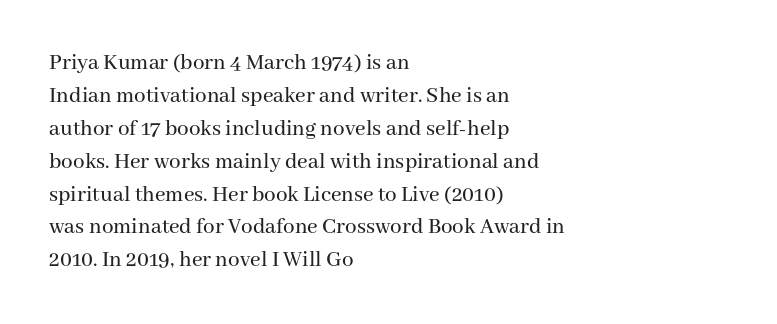
Plain, unruled lines of type. Letter spacing: default. Quick note: interline space is typical. Does the lettering tilt? It doesn't — this is upright. One-word summary of the alignment: left.
